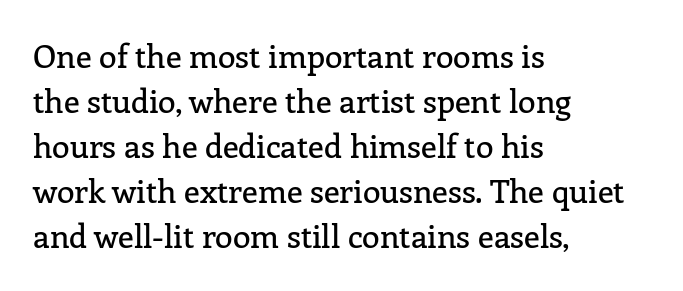
{"serif": "yes", "italic": "no", "width": "normal", "stroke_contrast": "low", "x_height": "medium", "monospaced": "no", "underline": "no", "align": "left", "line_spacing": "normal", "line_spacing_ratio": 1.41, "letter_spacing": "normal", "letter_spacing_em": 0.0, "glyph_px": 32}
